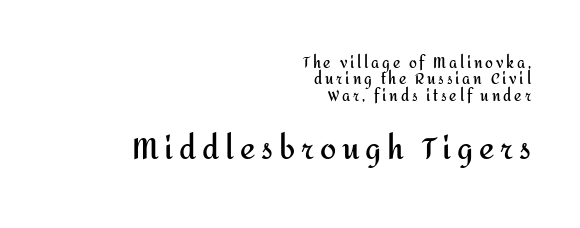
{"serif": "no", "italic": "no", "bold": "yes", "weight": "semibold", "width": "normal", "stroke_contrast": "medium", "x_height": "medium", "monospaced": "no", "underline": "no", "align": "right", "line_spacing_ratio": 1.17, "letter_spacing": "wide", "letter_spacing_em": 0.2, "larger_block": "second", "size_ratio": 2.07, "glyph_px": 29}
